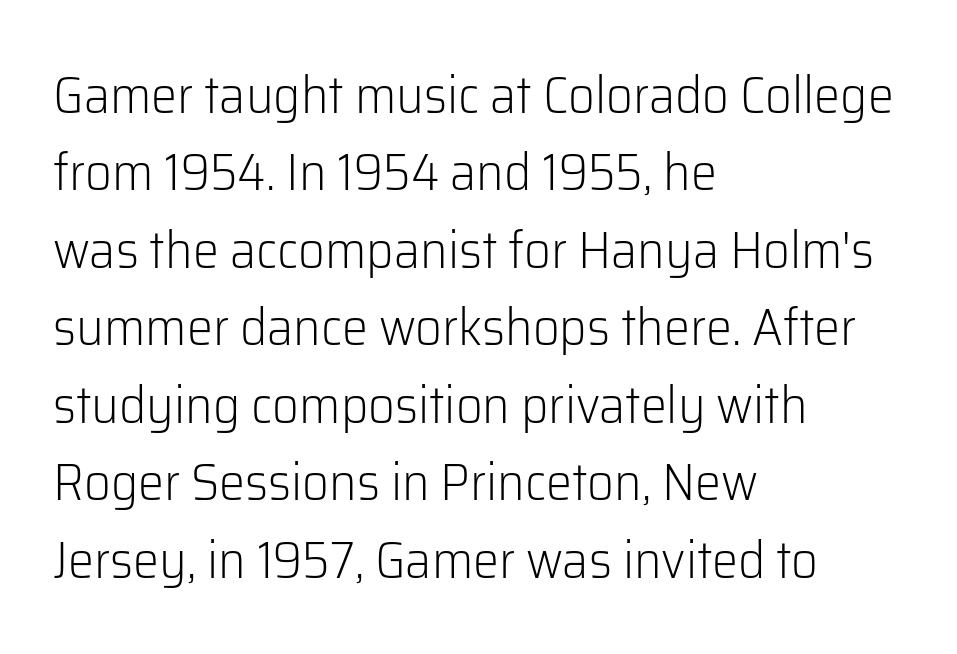
Interline gaps are of average width in this sample. Spacing verdict: proportional, widths tailored to each character. Unlike a traditional serif, this face leaves its strokes unadorned. Is the letter spacing exaggerated? No — it looks like the ordinary default. Ink coverage per letter is moderate at most.
